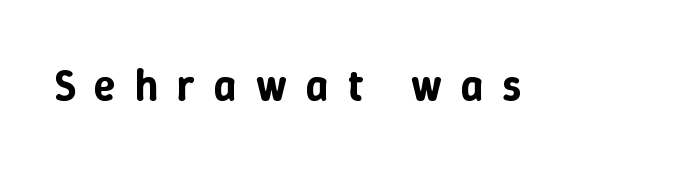
{"italic": "no", "width": "normal", "stroke_contrast": "low", "x_height": "medium", "monospaced": "no", "underline": "no", "letter_spacing": "wide", "letter_spacing_em": 0.43, "glyph_px": 44}
